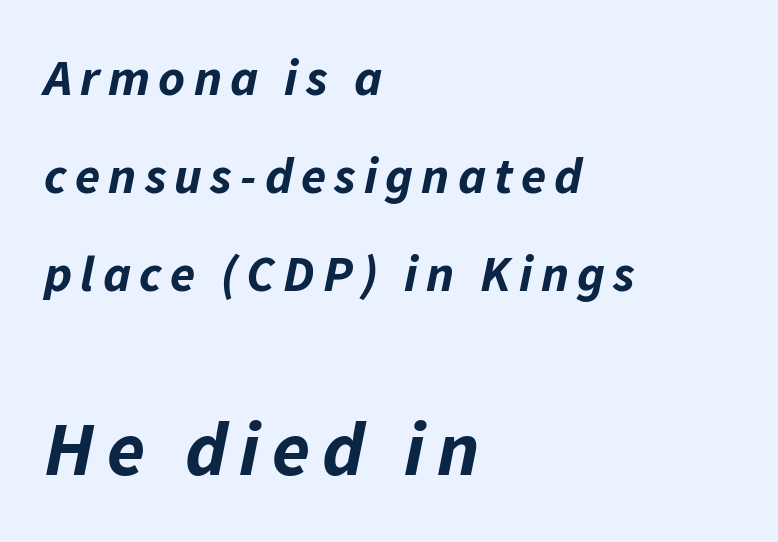
The image shows 77 px bold type, italic (leaning right); set left-aligned, loose line spacing (1.92x), not underlined; the second (bottom) block is 1.51x larger; low stroke contrast and a medium x-height.
